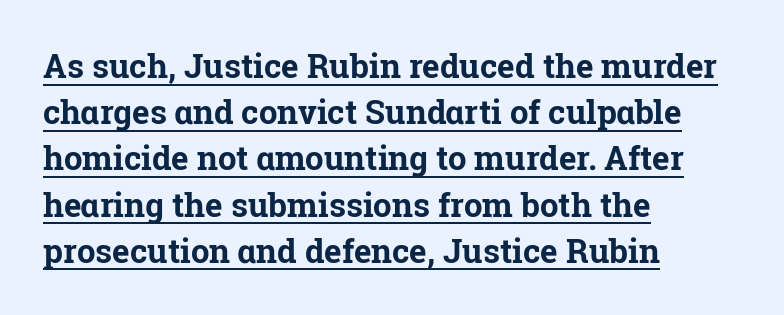
Q: Is the text bold? A: Yes.
Q: Is the text italic (slanted)? A: No, it is upright.
Q: Is the typeface a serif or a sans-serif typeface? A: Serif.
Q: Is the text underlined? A: Yes.
Q: How is the paragraph aligned? A: Left-aligned.
Q: Is the spacing between letters normal or unusually wide? A: Normal.
Q: Is the spacing between lines tight, normal or loose? A: Normal.
Q: Width (condensed, normal, or wide)? A: Normal.
Q: Stroke contrast? A: Low.
Q: x-height? A: Medium.
Q: Monospaced? A: No.
